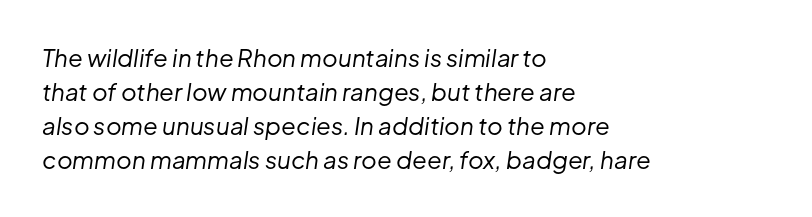
{"italic": "yes", "lean": "right", "slant_degrees": 8, "bold": "no", "underline": "no", "align": "left", "line_spacing": "normal", "line_spacing_ratio": 1.41, "letter_spacing": "normal", "letter_spacing_em": 0.0, "glyph_px": 24}
